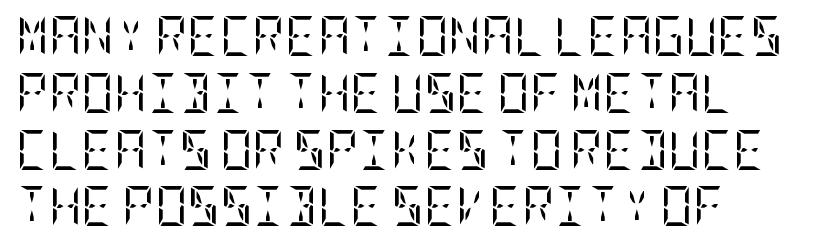
Q: Is the text bold? A: No.
Q: Is the text italic (slanted)? A: No, it is upright.
Q: Is the typeface a serif or a sans-serif typeface? A: Serif.
Q: Is the text underlined? A: No.
Q: How is the paragraph aligned? A: Left-aligned.
Q: Is the spacing between letters normal or unusually wide? A: Normal.
Q: Is the spacing between lines tight, normal or loose? A: Normal.
Q: Width (condensed, normal, or wide)? A: Condensed.
Q: Stroke contrast? A: Low.
Q: x-height? A: Large.
